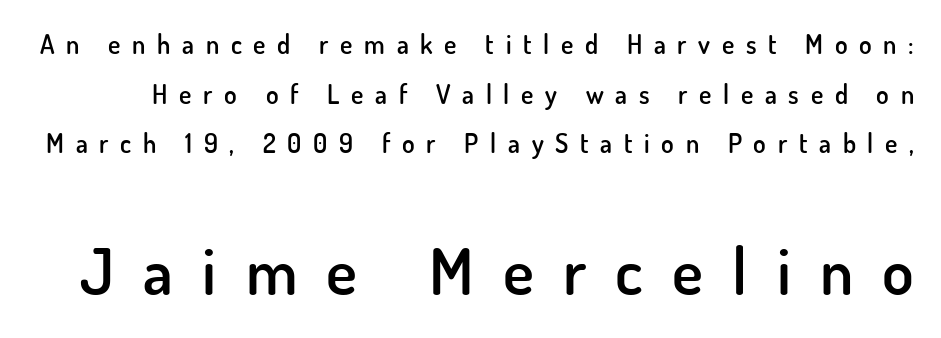
{"serif": "no", "italic": "no", "bold": "semi", "weight": "semibold", "width": "normal", "stroke_contrast": "low", "x_height": "small", "monospaced": "no", "underline": "no", "line_spacing": "loose", "line_spacing_ratio": 1.91, "letter_spacing": "wide", "letter_spacing_em": 0.45, "larger_block": "second", "size_ratio": 2.5, "glyph_px": 65}
